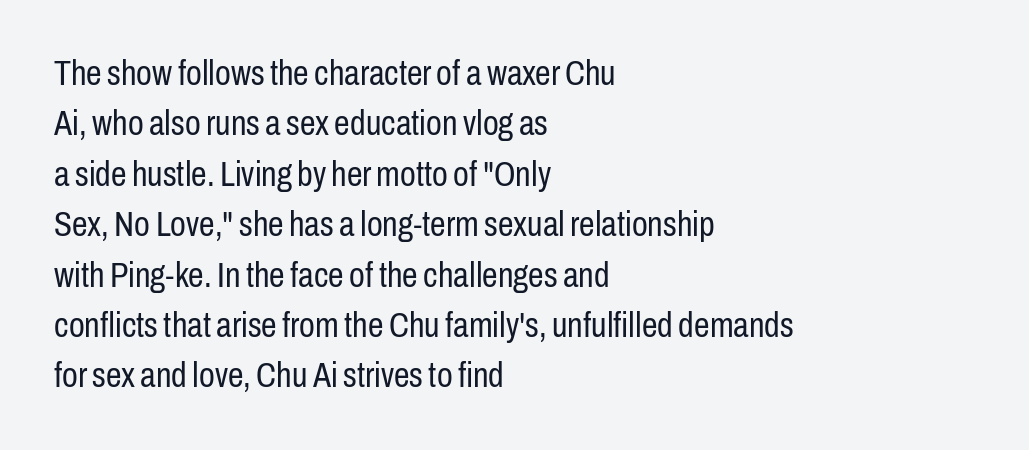
Q: Is the text bold? A: No.
Q: Is the text italic (slanted)? A: No, it is upright.
Q: Is the typeface a serif or a sans-serif typeface? A: Sans-serif.
Q: Is the text underlined? A: No.
Q: How is the paragraph aligned? A: Left-aligned.
Q: Is the spacing between letters normal or unusually wide? A: Normal.
Q: Is the spacing between lines tight, normal or loose? A: Normal.
Q: Width (condensed, normal, or wide)? A: Condensed.
Q: Stroke contrast? A: Low.
Q: x-height? A: Medium.
Q: Monospaced? A: No.
